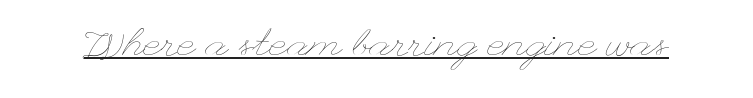
The image shows 39 px thin, wide type; set normal letter spacing, underlined; low stroke contrast and a small x-height.
